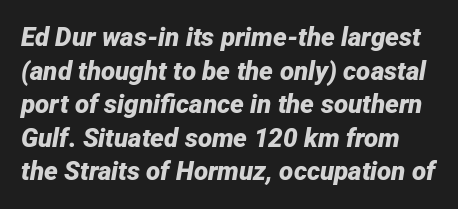
These words are printed bold, with thick strokes throughout. Words appear dense and cohesive because spacing is normal. Style check: oblique. Horizontal bands of white between lines are of average thickness. Check under the words: just untouched page.
